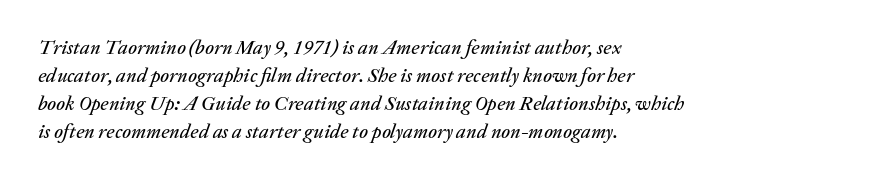
Q: Is the text italic (slanted)? A: Yes, it leans right by about 20 degrees.
Q: Is the text underlined? A: No.
Q: How is the paragraph aligned? A: Left-aligned.
Q: Is the spacing between letters normal or unusually wide? A: Normal.
Q: Is the spacing between lines tight, normal or loose? A: Normal.
